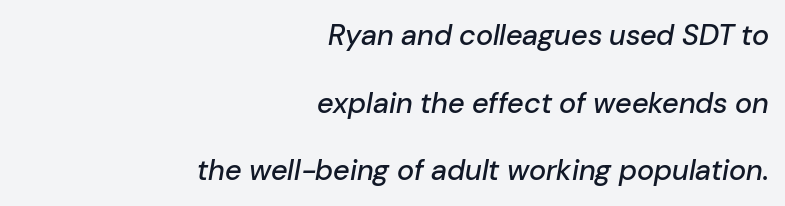
{"italic": "yes", "lean": "right", "slant_degrees": 10, "width": "normal", "stroke_contrast": "low", "x_height": "medium", "monospaced": "no", "underline": "no", "align": "right", "line_spacing": "loose", "line_spacing_ratio": 2.33, "letter_spacing": "normal", "letter_spacing_em": 0.0, "glyph_px": 29}
